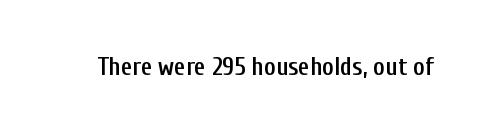
The letters stand upright; this is a roman face. Words appear dense and cohesive because spacing is normal. What weight is shown? A semibold, between regular and bold. The passage shown is not underscored anywhere.
